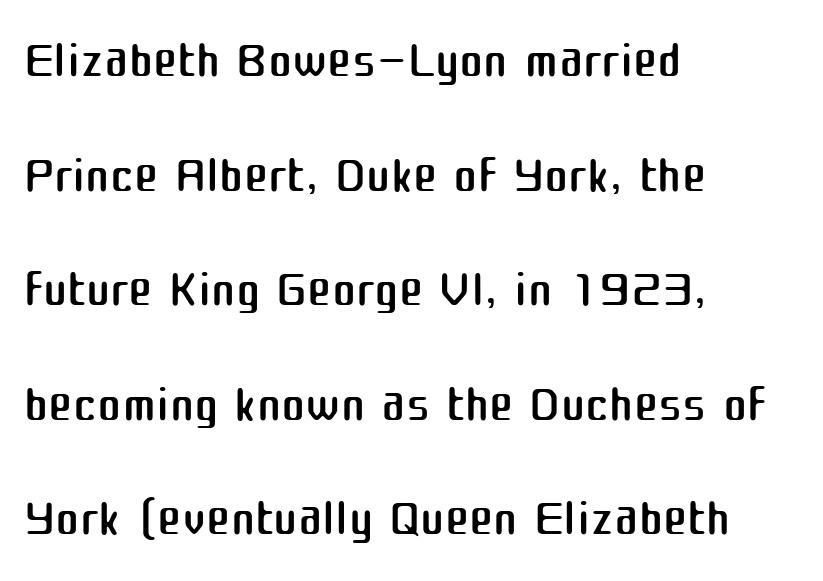
Q: Is the text bold? A: No.
Q: Is the text italic (slanted)? A: No, it is upright.
Q: Is the typeface a serif or a sans-serif typeface? A: Sans-serif.
Q: Is the text underlined? A: No.
Q: How is the paragraph aligned? A: Left-aligned.
Q: Is the spacing between letters normal or unusually wide? A: Normal.
Q: Is the spacing between lines tight, normal or loose? A: Normal.
Q: Width (condensed, normal, or wide)? A: Normal.
Q: Stroke contrast? A: Medium.
Q: x-height? A: Medium.
Q: Monospaced? A: No.
